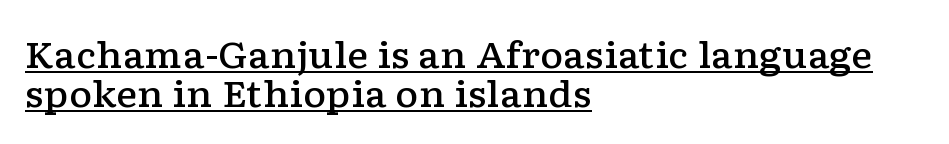
Q: Is the text bold? A: Semi-bold.
Q: Is the text italic (slanted)? A: No, it is upright.
Q: Is the typeface a serif or a sans-serif typeface? A: Serif.
Q: Is the text underlined? A: Yes.
Q: How is the paragraph aligned? A: Left-aligned.
Q: Is the spacing between letters normal or unusually wide? A: Normal.
Q: Is the spacing between lines tight, normal or loose? A: Tight.
Q: Width (condensed, normal, or wide)? A: Wide.
Q: Stroke contrast? A: Low.
Q: x-height? A: Medium.
Q: Monospaced? A: No.
